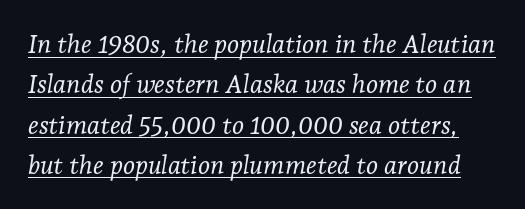
Is the type slanted? Yes — the strokes lean at a clear angle. The block of text has a typical density, with ordinary space between rows. Each line of the rendering has a horizontal stroke beneath the glyphs. Standard letterfit; no display-style spreading of the glyphs. Stems and bowls with no extra thickness — not bold.
